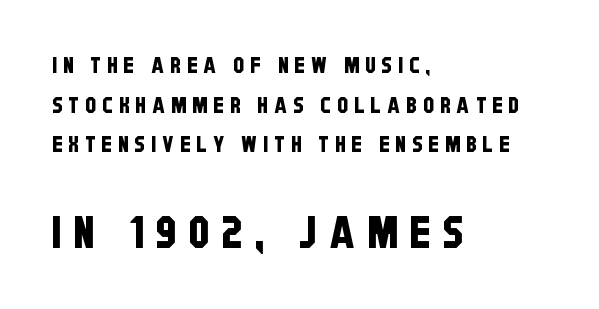
Each letter's strokes conclude bluntly, with no projecting serifs. Tracking value appears strongly positive — letters spread wide. Just letters on the line, the space beneath them empty. Type size steps up from the first block to the second.
